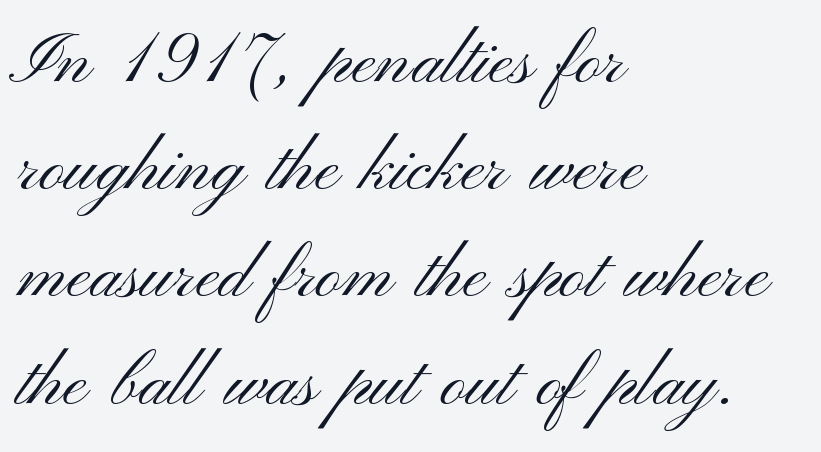
Each word holds together tightly as a unit, with standard inter-letter gaps. Lines of text with bare space underneath. The face used here is proportionally spaced, like ordinary book or web type. No letter is thick-stroked: the sample isn't bold.
